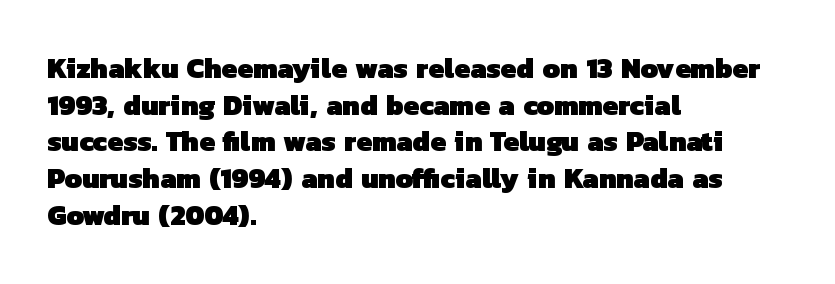
Q: Is the text bold? A: Yes.
Q: Is the typeface a serif or a sans-serif typeface? A: Sans-serif.
Q: Is the text underlined? A: No.
Q: How is the paragraph aligned? A: Left-aligned.
Q: Is the spacing between letters normal or unusually wide? A: Normal.
Q: Is the spacing between lines tight, normal or loose? A: Normal.
Q: Width (condensed, normal, or wide)? A: Normal.
Q: Stroke contrast? A: Low.
Q: x-height? A: Medium.
Q: Monospaced? A: No.
